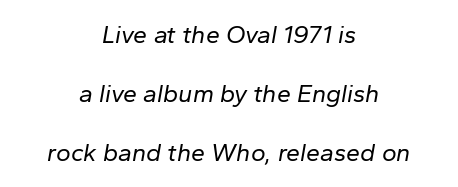
{"italic": "yes", "lean": "right", "slant_degrees": 10, "bold": "no", "underline": "no", "align": "center", "line_spacing": "loose", "line_spacing_ratio": 2.37, "letter_spacing": "normal", "letter_spacing_em": 0.0, "glyph_px": 25}
